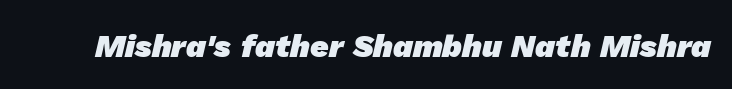
{"serif": "no", "bold": "yes", "weight": "heavy", "width": "normal", "stroke_contrast": "low", "x_height": "medium", "monospaced": "no", "underline": "no", "letter_spacing": "normal", "letter_spacing_em": 0.0, "glyph_px": 32}
